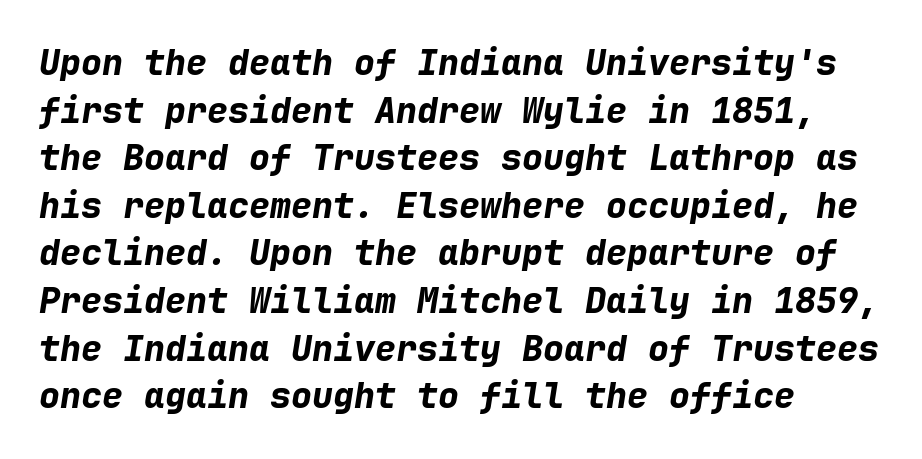
{"italic": "yes", "lean": "right", "slant_degrees": 9, "bold": "yes", "weight": "bold", "width": "normal", "stroke_contrast": "low", "x_height": "medium", "monospaced": "yes", "underline": "no", "align": "left", "line_spacing": "normal", "line_spacing_ratio": 1.36, "letter_spacing": "normal", "letter_spacing_em": 0.0, "glyph_px": 35}
